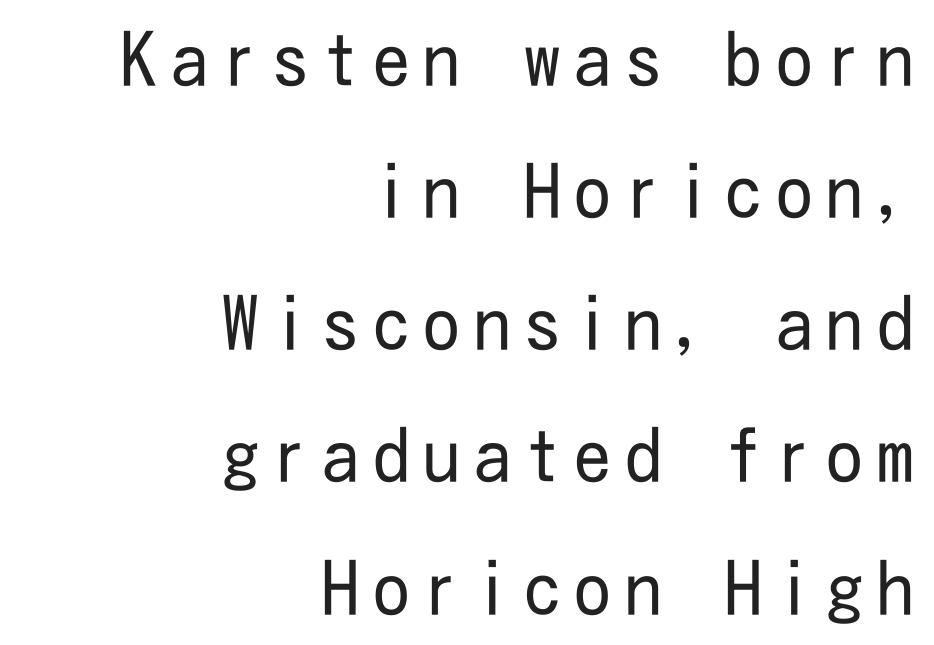
Q: Is the text bold? A: No.
Q: Is the text italic (slanted)? A: No, it is upright.
Q: Is the typeface a serif or a sans-serif typeface? A: Sans-serif.
Q: Is the text underlined? A: No.
Q: How is the paragraph aligned? A: Right-aligned.
Q: Width (condensed, normal, or wide)? A: Condensed.
Q: Stroke contrast? A: Low.
Q: x-height? A: Medium.
